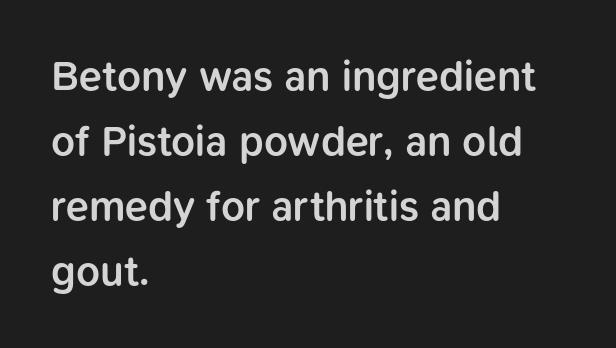
Q: Is the text bold? A: Semi-bold.
Q: Is the text italic (slanted)? A: No, it is upright.
Q: Is the typeface a serif or a sans-serif typeface? A: Sans-serif.
Q: Is the text underlined? A: No.
Q: How is the paragraph aligned? A: Left-aligned.
Q: Is the spacing between letters normal or unusually wide? A: Normal.
Q: Is the spacing between lines tight, normal or loose? A: Normal.
Q: Width (condensed, normal, or wide)? A: Normal.
Q: Stroke contrast? A: Low.
Q: x-height? A: Medium.
Q: Monospaced? A: No.
